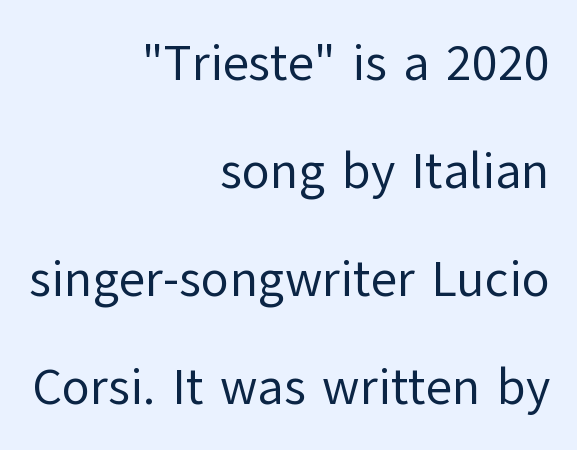
If you measured baseline to baseline, you'd find a long distance. In terms of letterform style, serifs are entirely absent. Character widths vary here, with narrow letters taking less room than wide ones. Is there any slant? The stems are plumb. Stroke thickness stays within the range of a standard reading face or lighter. This rendering features lettering with no underline.
